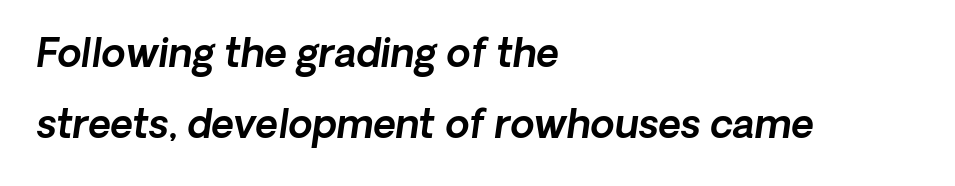
{"italic": "yes", "lean": "right", "slant_degrees": 8, "width": "normal", "x_height": "medium", "monospaced": "no", "underline": "no", "align": "left", "line_spacing_ratio": 1.83, "letter_spacing": "normal", "letter_spacing_em": 0.0, "glyph_px": 39}
